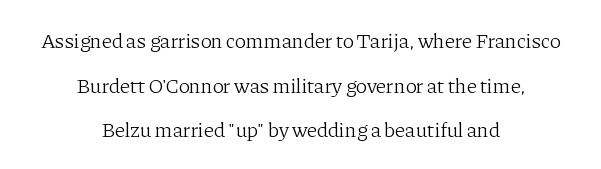
Honestly, the letter spacing is just normal — you wouldn't notice it. The typesetting does not lean heavy: it is not bold. A bare baseline throughout the passage. Is there any slant? The stems are plumb. Every row of glyphs is offset so its center matches the block's center. Widely set lines give the paragraph a tall, airy silhouette.
